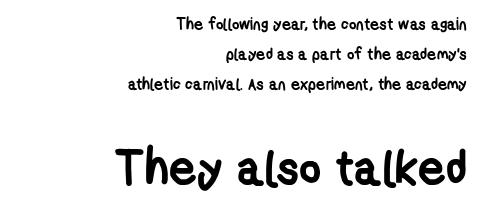
{"serif": "no", "bold": "yes", "weight": "semibold", "width": "condensed", "stroke_contrast": "low", "x_height": "medium", "monospaced": "no", "underline": "no", "align": "right", "line_spacing_ratio": 1.86, "letter_spacing": "normal", "letter_spacing_em": 0.0, "larger_block": "second", "size_ratio": 3.0, "glyph_px": 48}
